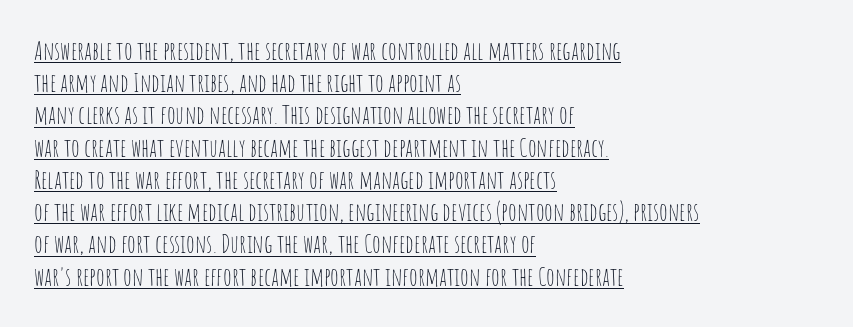
{"italic": "no", "bold": "no", "underline": "yes", "align": "left", "line_spacing": "normal", "line_spacing_ratio": 1.29, "letter_spacing": "normal", "letter_spacing_em": 0.0, "glyph_px": 25}
